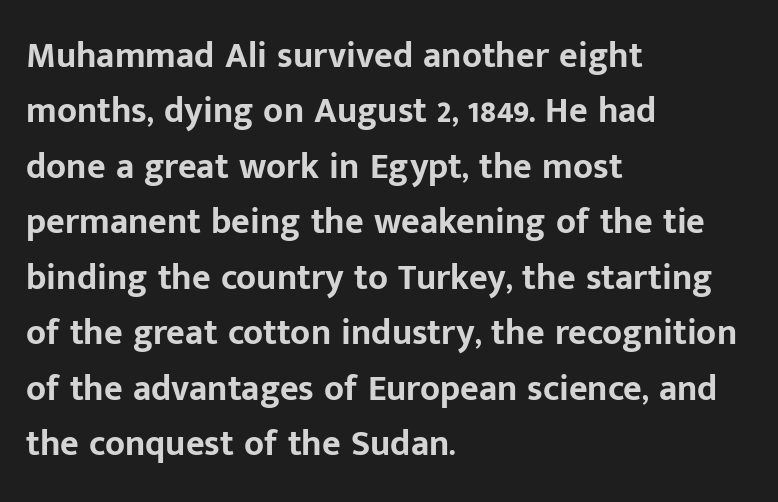
A typesetter would call this leading conventional body-copy spacing. Check under the words: just untouched page. This is sans-serif lettering, the kind often seen on screens and signage. The tracking reads as untouched default to a designer's eye. This sample has the flowing, uneven cadence of proportional lettering.
